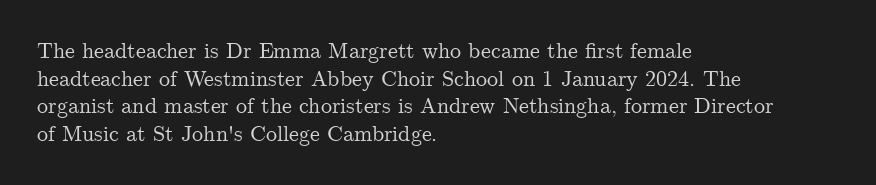
{"italic": "no", "underline": "no", "align": "left", "line_spacing": "normal", "line_spacing_ratio": 1.26, "letter_spacing": "normal", "letter_spacing_em": 0.0, "glyph_px": 22}
